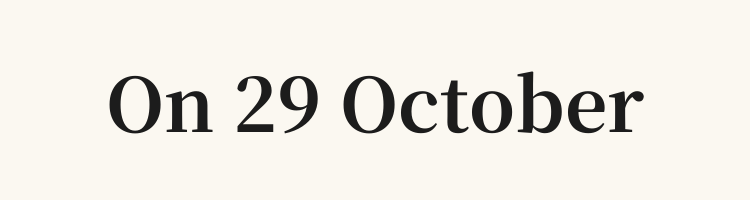
{"serif": "yes", "italic": "no", "bold": "yes", "weight": "bold", "width": "normal", "stroke_contrast": "high", "x_height": "medium", "monospaced": "no", "underline": "no", "letter_spacing": "normal", "letter_spacing_em": 0.0, "glyph_px": 74}
